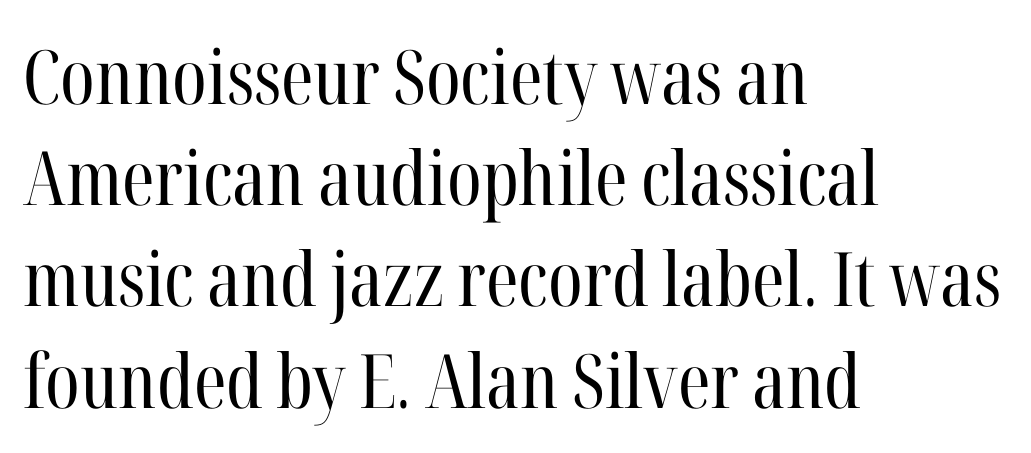
The image shows 75 px regular-weight, condensed serif type, upright; set left-aligned, normal line spacing (1.35x), normal letter spacing, not underlined; high stroke contrast and a medium x-height.
